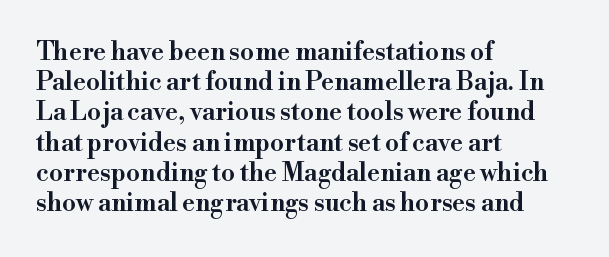
The image shows 25 px text type, upright; set left-aligned, line spacing 1.21x, normal letter spacing, not underlined.
